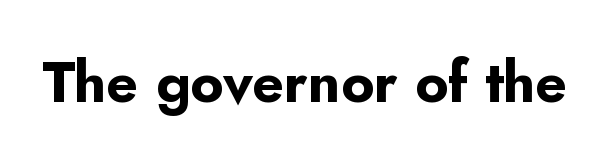
The characters display no serif detailing; their extremities are plain. Think of a printed novel: that variable character pitch is what you see here. No italicization has been applied; the sample stays upright. What stands out about the letter spacing? Nothing — it is the standard amount.
